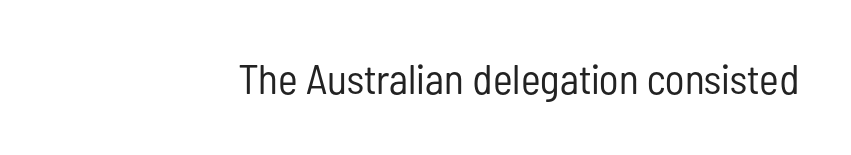
The image shows 42 px regular-weight, condensed sans-serif type, upright; set right-aligned, normal letter spacing, not underlined; low stroke contrast and a medium x-height.
